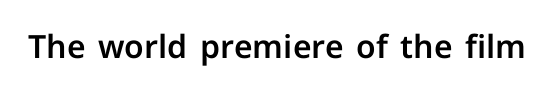
Q: Is the text italic (slanted)? A: No, it is upright.
Q: Is the typeface a serif or a sans-serif typeface? A: Sans-serif.
Q: Is the text underlined? A: No.
Q: Is the spacing between letters normal or unusually wide? A: Normal.
Q: Width (condensed, normal, or wide)? A: Normal.
Q: Stroke contrast? A: Low.
Q: x-height? A: Medium.
Q: Monospaced? A: No.
